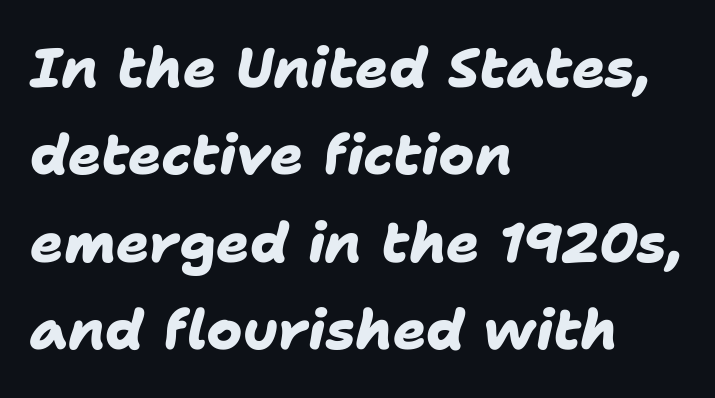
{"serif": "no", "bold": "yes", "weight": "heavy", "width": "normal", "stroke_contrast": "low", "x_height": "medium", "monospaced": "no", "underline": "no", "align": "left", "line_spacing": "normal", "line_spacing_ratio": 1.59, "letter_spacing": "normal", "letter_spacing_em": 0.0, "glyph_px": 55}
